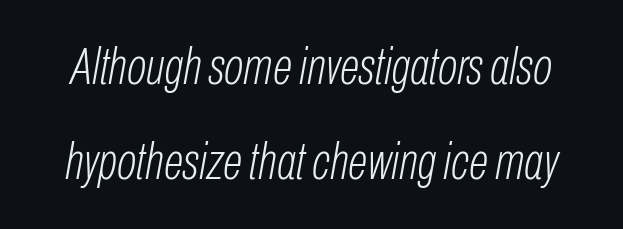
The image shows 52 px light, condensed type, italic (leaning right); set line spacing 1.83x, normal letter spacing, not underlined; low stroke contrast and a medium x-height.
